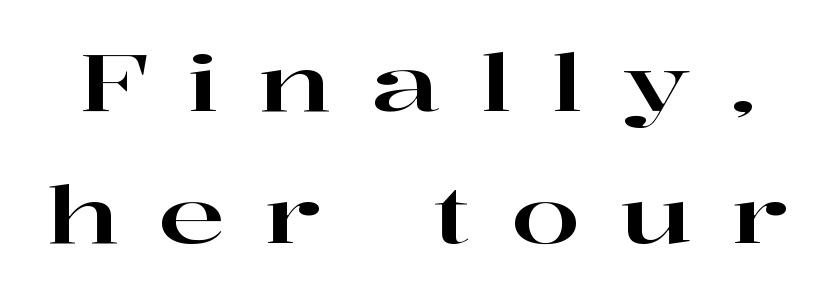
The image shows 80 px wide serif type, upright; set normal line spacing (1.65x), unusually wide letter spacing (+0.49 em), not underlined; high stroke contrast and a medium x-height.
